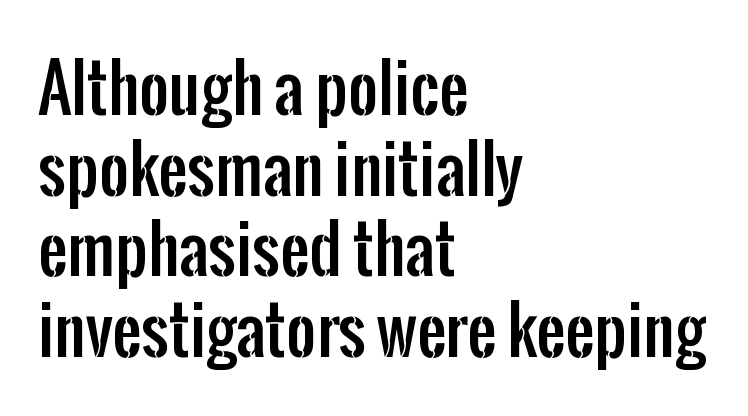
Is this a fixed-width face? No — the glyphs have proportional, varying widths. The glyphs are unaccompanied by any horizontal stroke below them. The text block is weighted toward the left margin, trailing off unevenly rightward. This is sans-serif lettering, the kind often seen on screens and signage.
